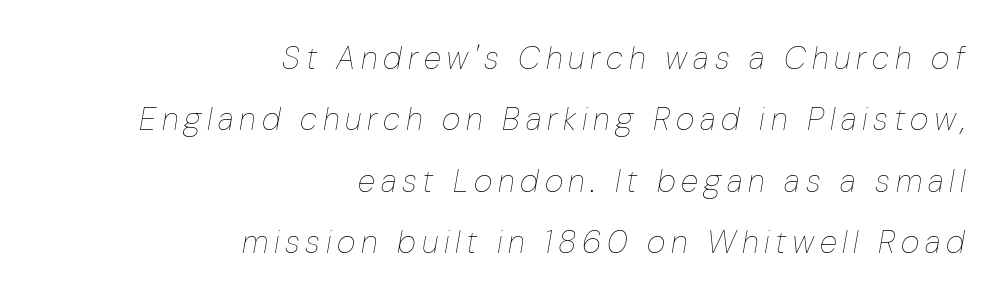
Q: Is the text bold? A: No.
Q: Is the text italic (slanted)? A: Yes, it leans right by about 10 degrees.
Q: Is the text underlined? A: No.
Q: How is the paragraph aligned? A: Right-aligned.
Q: Is the spacing between lines tight, normal or loose? A: Loose.
Q: Width (condensed, normal, or wide)? A: Condensed.
Q: Stroke contrast? A: Low.
Q: x-height? A: Medium.
Q: Monospaced? A: No.
